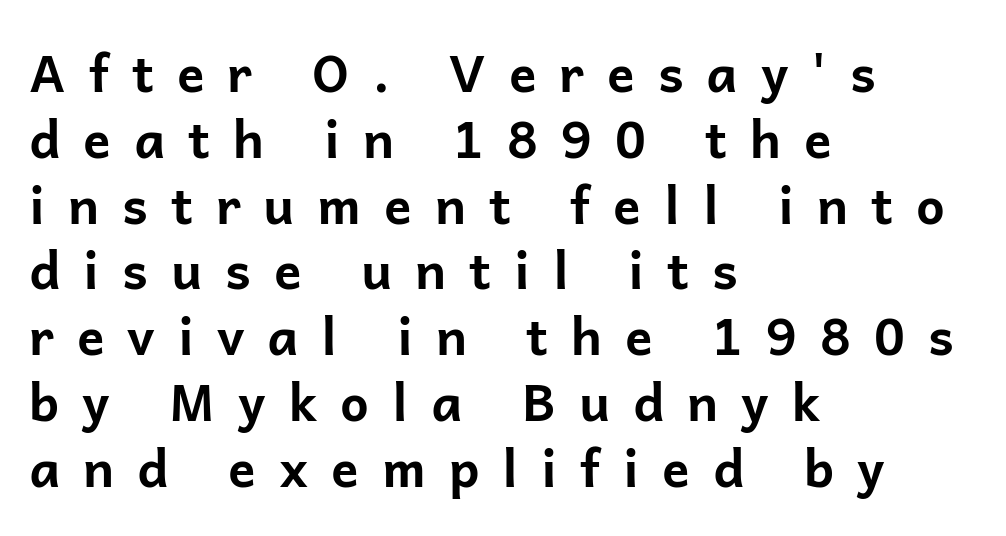
The image shows 51 px bold sans-serif type, upright; set left-aligned, normal line spacing (1.29x), unusually wide letter spacing (+0.45 em), not underlined; low stroke contrast and a medium x-height.
